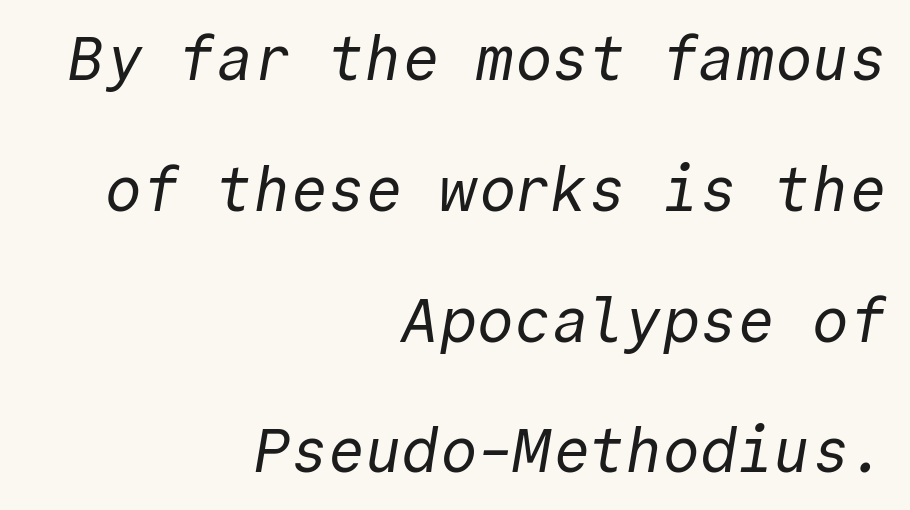
Unmarked baselines from the first word to the last. Is there much room between lines? Yes — plenty of vertical air separates them. Do the characters align in a grid? Yes, the font is monospaced. Font category for this specimen: sans-serif. Layout note: lines flush right.
